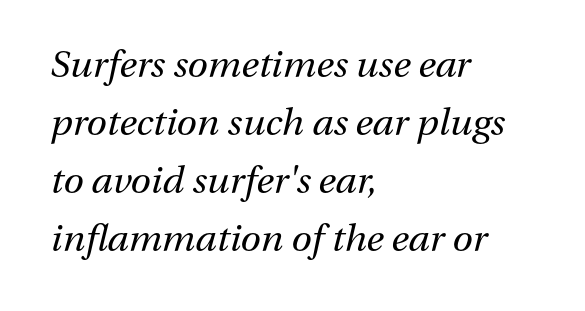
{"italic": "yes", "lean": "right", "slant_degrees": 13, "bold": "no", "weight": "regular", "width": "normal", "stroke_contrast": "medium", "x_height": "medium", "monospaced": "no", "underline": "no", "align": "left", "line_spacing": "normal", "line_spacing_ratio": 1.57, "letter_spacing": "normal", "letter_spacing_em": 0.0, "glyph_px": 37}
